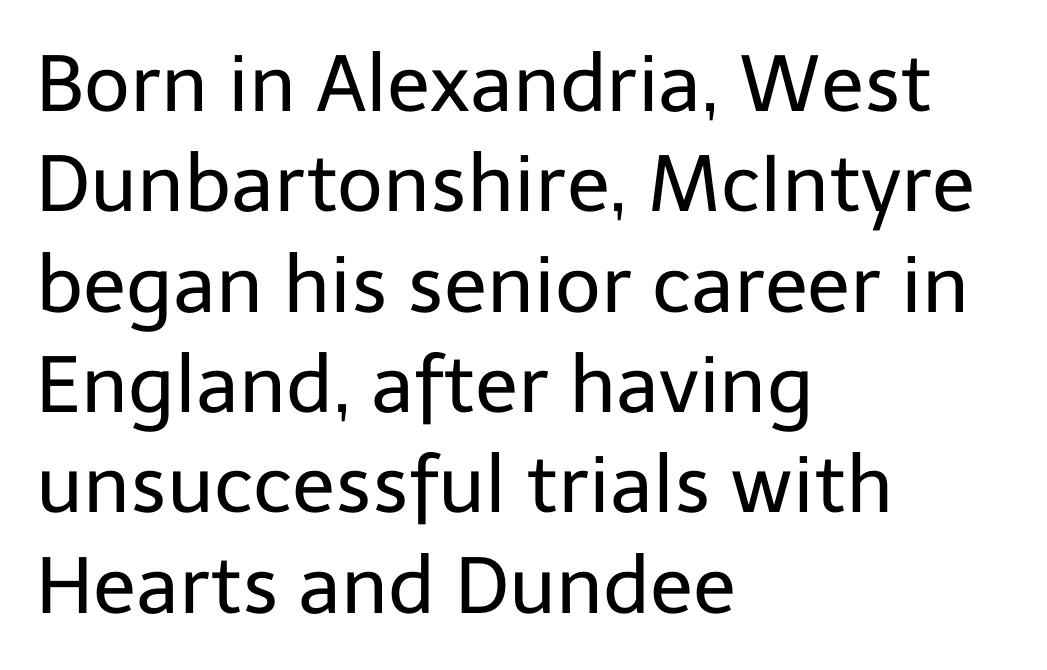
{"serif": "no", "italic": "no", "bold": "no", "weight": "regular", "width": "normal", "stroke_contrast": "low", "x_height": "medium", "monospaced": "no", "underline": "no", "align": "left", "line_spacing": "normal", "line_spacing_ratio": 1.27, "letter_spacing": "normal", "letter_spacing_em": 0.0, "glyph_px": 79}
